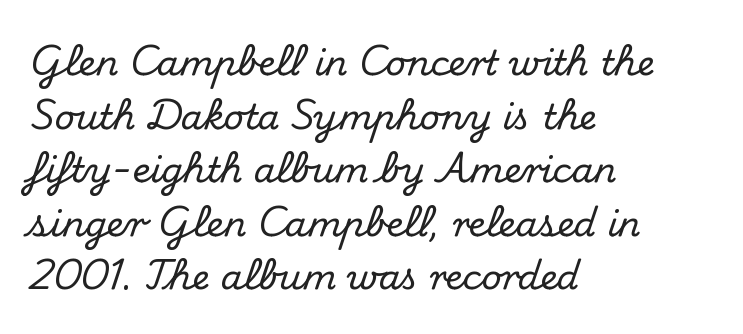
The image shows 35 px serif type; set left-aligned, normal line spacing (1.53x), normal letter spacing, not underlined; medium stroke contrast and a small x-height.
